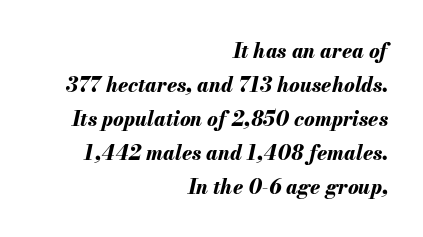
The image shows 20 px bold type, italic (leaning right); set right-aligned, normal line spacing (1.7x), normal letter spacing, not underlined.
